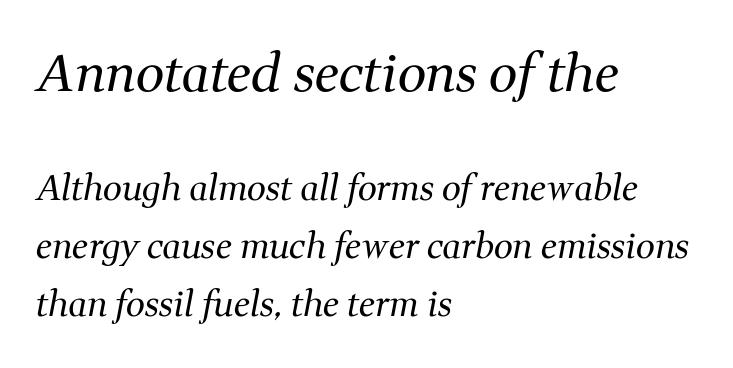
{"serif": "yes", "italic": "yes", "lean": "right", "slant_degrees": 11, "bold": "no", "weight": "regular", "width": "normal", "stroke_contrast": "medium", "x_height": "medium", "monospaced": "no", "underline": "no", "align": "left", "line_spacing": "normal", "line_spacing_ratio": 1.7, "letter_spacing": "normal", "letter_spacing_em": 0.0, "larger_block": "first", "size_ratio": 1.5, "glyph_px": 51}
